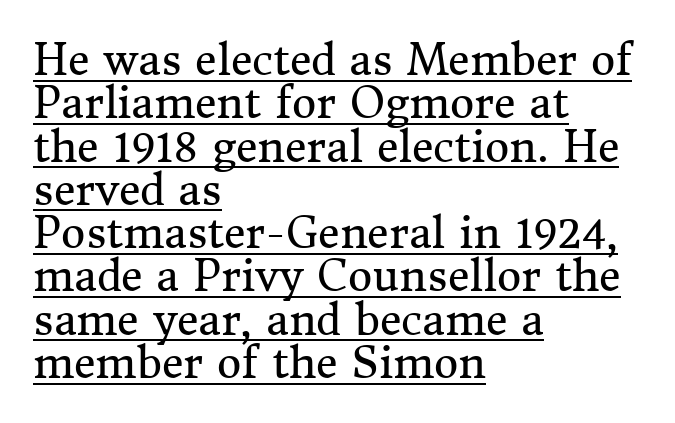
Q: Is the text bold? A: No.
Q: Is the text italic (slanted)? A: No, it is upright.
Q: Is the typeface a serif or a sans-serif typeface? A: Serif.
Q: Is the text underlined? A: Yes.
Q: How is the paragraph aligned? A: Left-aligned.
Q: Is the spacing between letters normal or unusually wide? A: Normal.
Q: Is the spacing between lines tight, normal or loose? A: Tight.
Q: Width (condensed, normal, or wide)? A: Normal.
Q: Stroke contrast? A: Medium.
Q: x-height? A: Medium.
Q: Monospaced? A: No.
